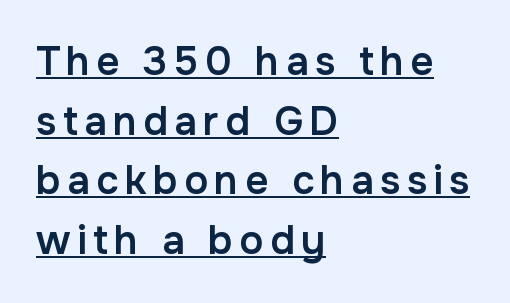
Typesetter's note: demi weight, one step under bold. The designer left line spacing at the default. The typesetter has applied underlining to the passage shown. Letterform terminals end flat and unadorned throughout the passage. The type sits square on the baseline with zero lean.
